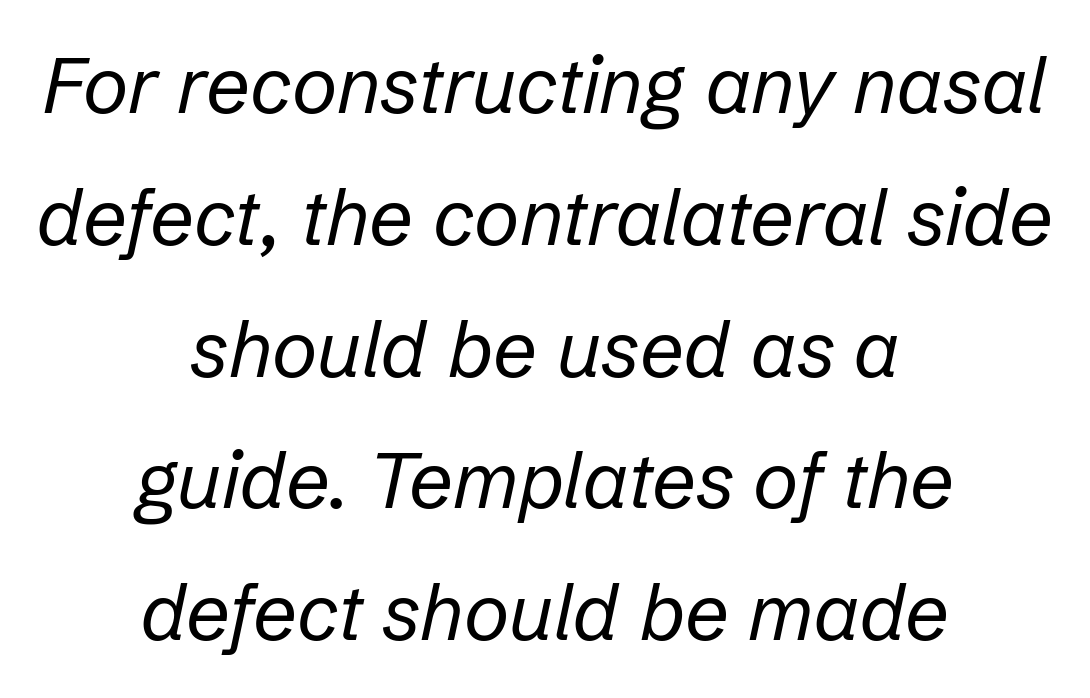
Summary of vertical rhythm: regular, with standard interline spacing. Notice how the stems are inclined rather than vertical — that's the hallmark of italics. The passage shown is typed in a proportional face where columns would drift. Caption: face not bold, strokes unweighted. This rendering leaves character spacing at its baseline value.
